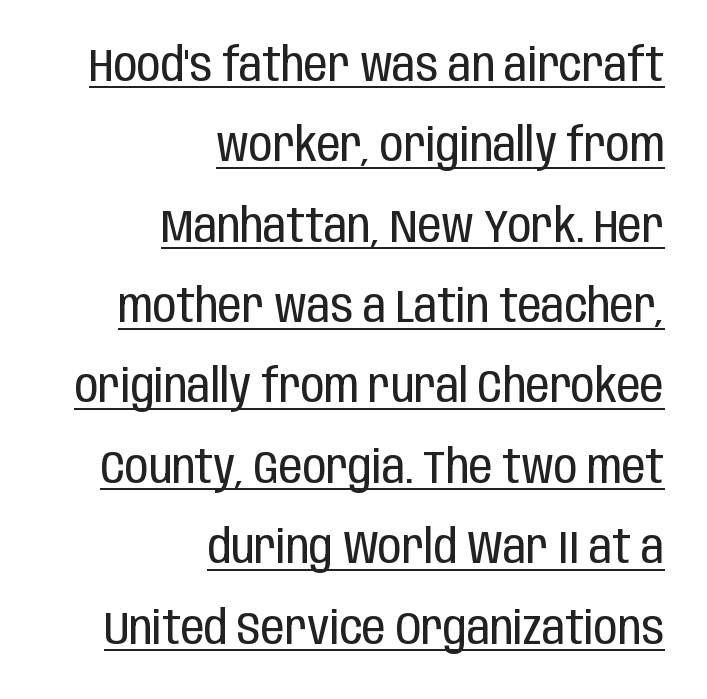
What stands out about the letter spacing? Nothing — it is the standard amount. The passage shown is not bold in any degree. Proportional: the letters do not fall into vertical columns. Does the lettering tilt? It doesn't — this is upright.
